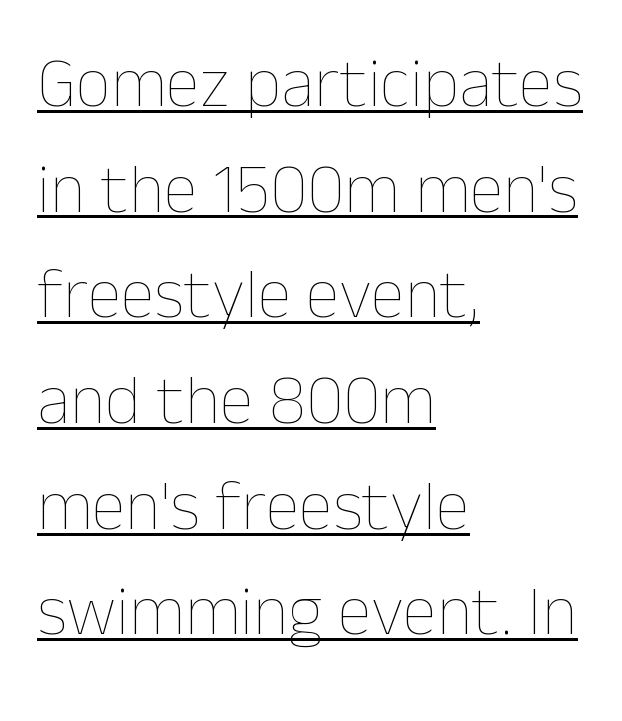
Casual observation: everything's shoved over to the left. A light-to-regular cut is what we see here. When letters stand straight like this, we call the style roman or upright. The typesetter has applied underlining to the passage shown. Is there much room between lines? A standard amount, neither cramped nor airy. Think of a printed novel: that variable character pitch is what you see here.
